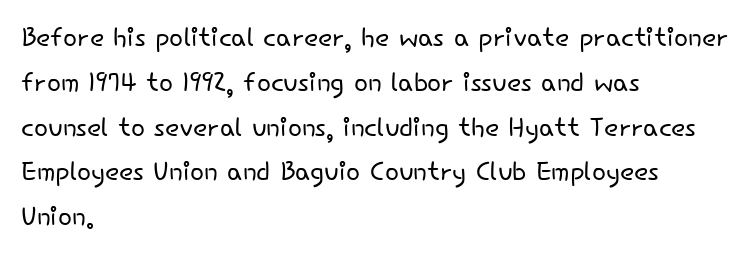
The image shows 37 px light sans-serif type, upright; set left-aligned, line spacing 1.21x, normal letter spacing, not underlined; low stroke contrast and a small x-height.
